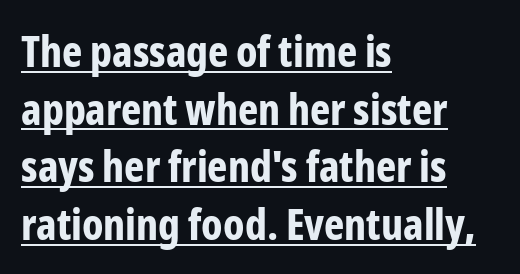
Q: Is the text bold? A: Yes.
Q: Is the text italic (slanted)? A: No, it is upright.
Q: Is the typeface a serif or a sans-serif typeface? A: Sans-serif.
Q: Is the text underlined? A: Yes.
Q: How is the paragraph aligned? A: Left-aligned.
Q: Is the spacing between letters normal or unusually wide? A: Normal.
Q: Is the spacing between lines tight, normal or loose? A: Normal.
Q: Width (condensed, normal, or wide)? A: Condensed.
Q: Stroke contrast? A: Low.
Q: x-height? A: Medium.
Q: Monospaced? A: No.
